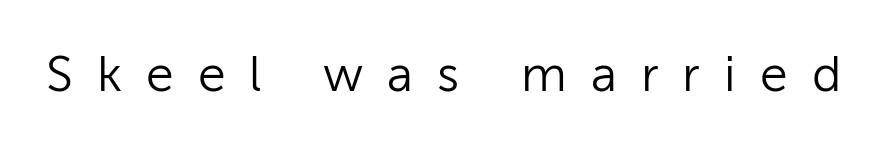
The rendering uses natural spacing where letterforms have individual widths. The characters are drawn with everyday or finer stroke widths. Between one letter and the next there's a generous, obvious gap. This is roman type, the default non-slanted kind. Descender tails drop into unmarked territory. The designer went with a sans here, leaving each stem footless.
